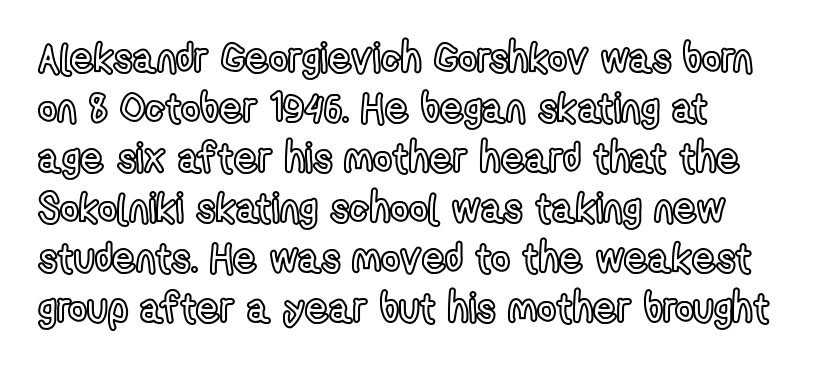
The typesetter chose a ragged-right arrangement here. The type is set solid horizontally, with unmodified tracking. Every stem runs plumb, perpendicular to the baseline. You could not count columns in this text — the font is proportionally spaced. A clean baseline with only descenders dipping below it.
